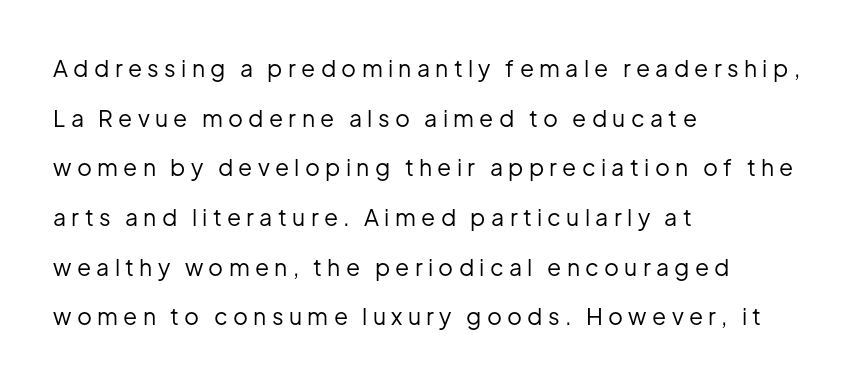
The lettering stays uniformly vertical, giving the passage a roman look. These glyphs show unthickened strokes, regular width or finer. In CSS terms this would be text-align: left. Unmarked baselines from the first word to the last. Each word looks stretched out because of the extra space between its letters. A great deal of white space separates one row of letters from the next.
